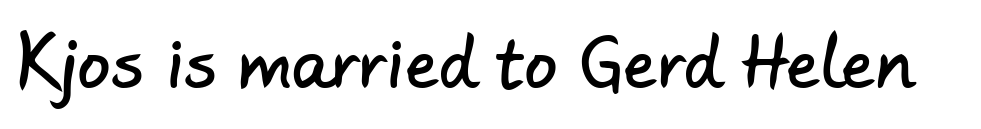
The image shows 66 px sans-serif type; set normal letter spacing, not underlined; low stroke contrast and a small x-height.
